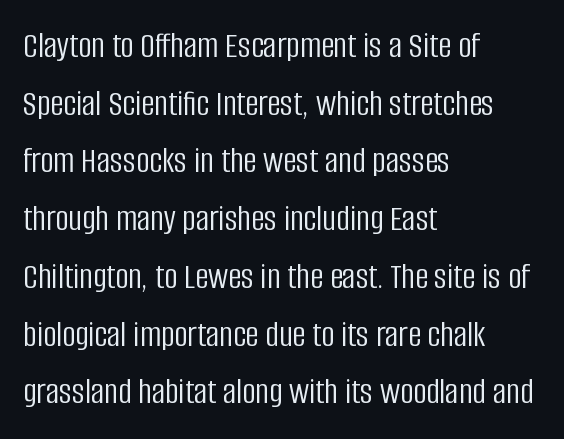
The image shows 37 px light, condensed sans-serif type, upright; set left-aligned, normal line spacing (1.56x), normal letter spacing, not underlined; low stroke contrast and a large x-height.
